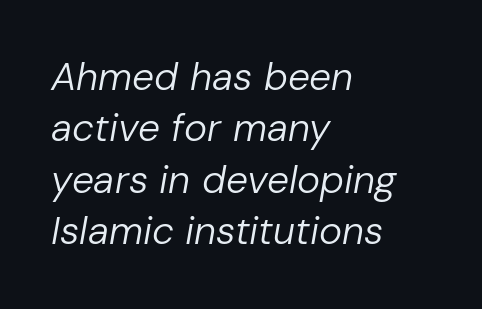
{"italic": "yes", "lean": "right", "slant_degrees": 10, "bold": "no", "weight": "regular", "width": "normal", "stroke_contrast": "low", "x_height": "medium", "monospaced": "no", "underline": "no", "align": "left", "line_spacing": "normal", "line_spacing_ratio": 1.32, "letter_spacing": "normal", "letter_spacing_em": 0.0, "glyph_px": 39}
